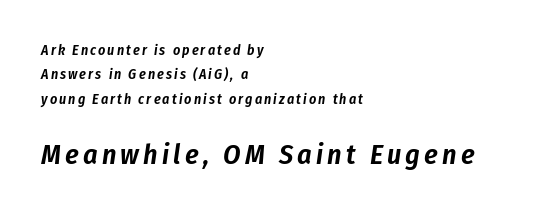
The specimen omits any rule beneath the text block's lines. In CSS terms this would be text-align: left. You get the small type first, then a jump to larger type. Do the characters align in a grid? No, the font is proportional. Notice how the stems are inclined rather than vertical — that's the hallmark of italics.
